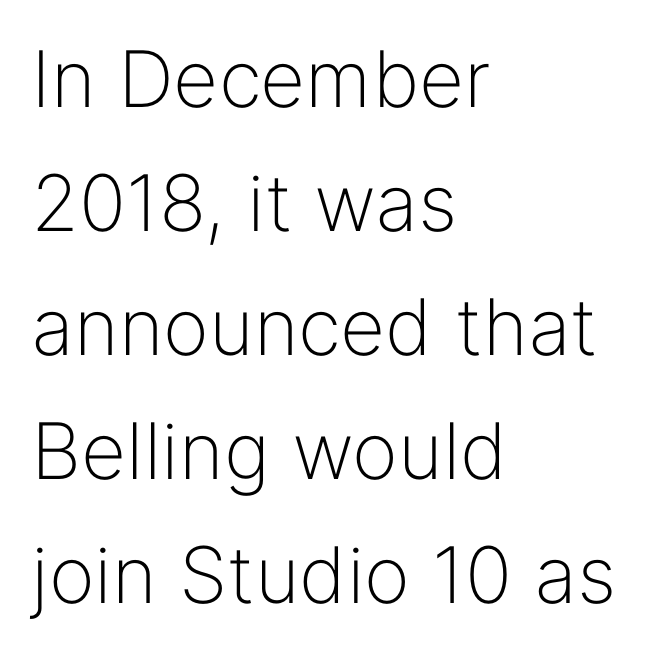
The image shows 78 px light sans-serif type, upright; set left-aligned, normal line spacing (1.59x), normal letter spacing, not underlined; low stroke contrast and a medium x-height.
